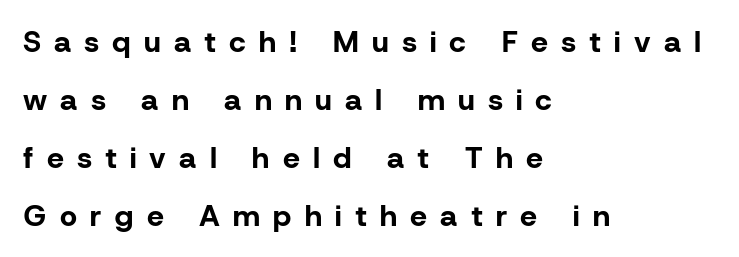
The line-height multiplier appears high, well above default. These lines are composed in type without serifs. Note the varied advance widths — an 'i' is clearly narrower than an 'm'. In CSS terms this would be text-align: left. Posture: straight, roman, zero tilt. Descenders hang freely into open space.
